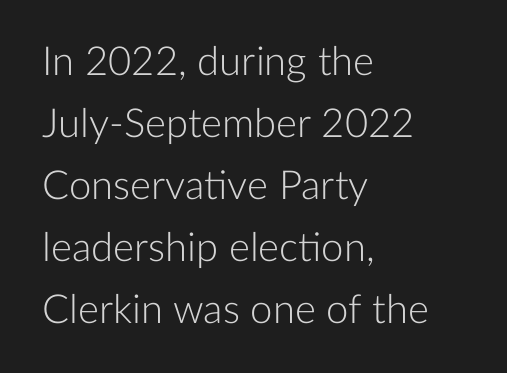
The image shows 40 px light sans-serif type, upright; set left-aligned, normal line spacing (1.55x), normal letter spacing, not underlined; low stroke contrast and a medium x-height.
